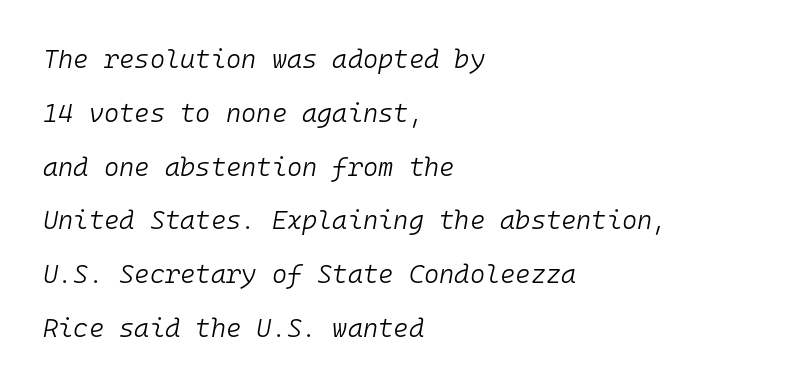
The image shows 26 px text type, italic (leaning right); set left-aligned, loose line spacing (2.07x), normal letter spacing, not underlined.
